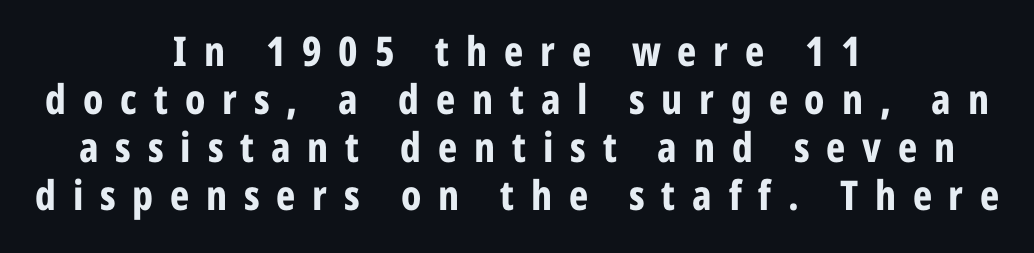
The image shows 41 px bold, condensed sans-serif type, upright; set centered, line spacing 1.17x, unusually wide letter spacing (+0.41 em), not underlined; low stroke contrast and a medium x-height.
